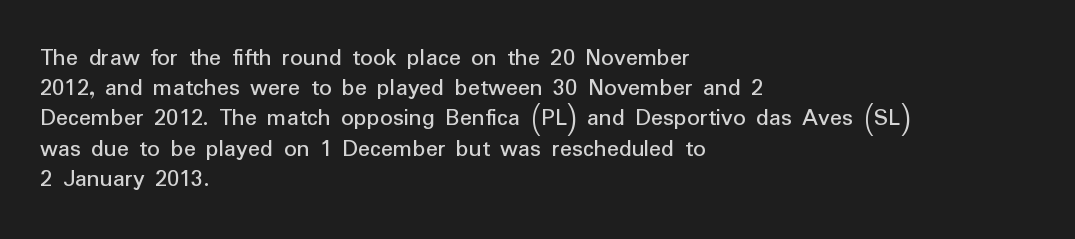
The image shows 25 px text type, upright; set left-aligned, line spacing 1.21x, normal letter spacing, not underlined.
